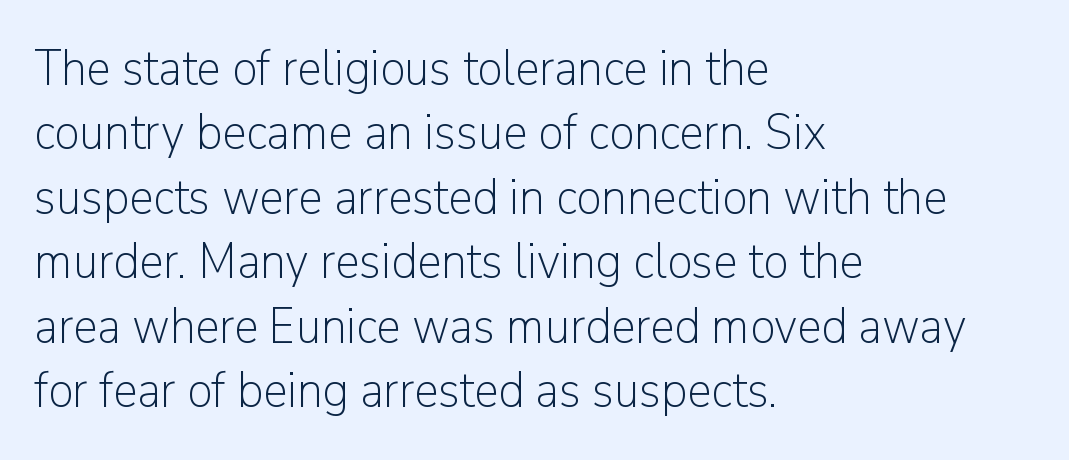
The image shows 50 px light sans-serif type, upright; set left-aligned, normal line spacing (1.29x), normal letter spacing, not underlined; low stroke contrast and a medium x-height.
